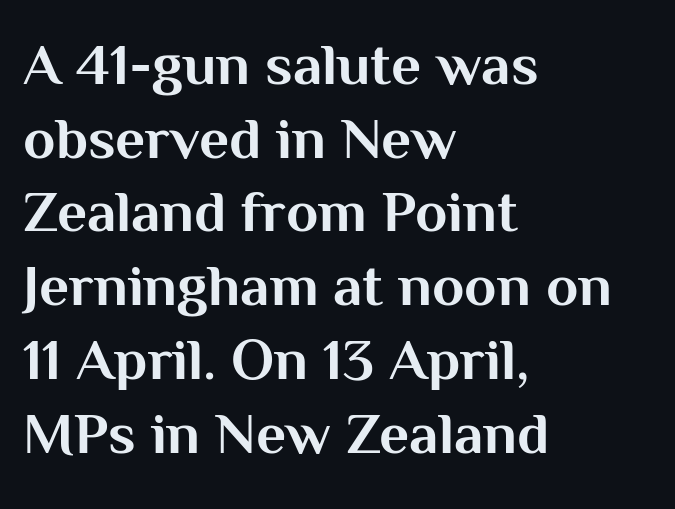
{"serif": "no", "italic": "no", "bold": "yes", "weight": "bold", "width": "normal", "stroke_contrast": "medium", "x_height": "medium", "monospaced": "no", "underline": "no", "align": "left", "line_spacing": "normal", "line_spacing_ratio": 1.25, "letter_spacing": "normal", "letter_spacing_em": 0.0, "glyph_px": 59}
